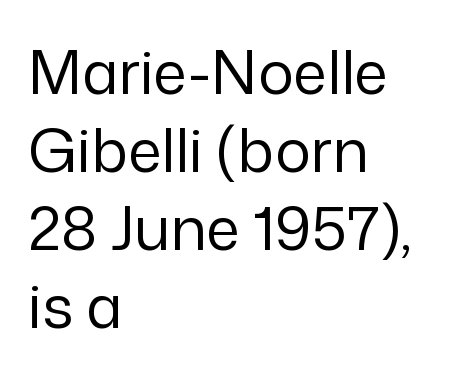
Q: Is the text bold? A: No.
Q: Is the text italic (slanted)? A: No, it is upright.
Q: Is the typeface a serif or a sans-serif typeface? A: Sans-serif.
Q: Is the text underlined? A: No.
Q: How is the paragraph aligned? A: Left-aligned.
Q: Is the spacing between letters normal or unusually wide? A: Normal.
Q: Is the spacing between lines tight, normal or loose? A: Normal.
Q: Width (condensed, normal, or wide)? A: Normal.
Q: Stroke contrast? A: Low.
Q: x-height? A: Medium.
Q: Monospaced? A: No.
